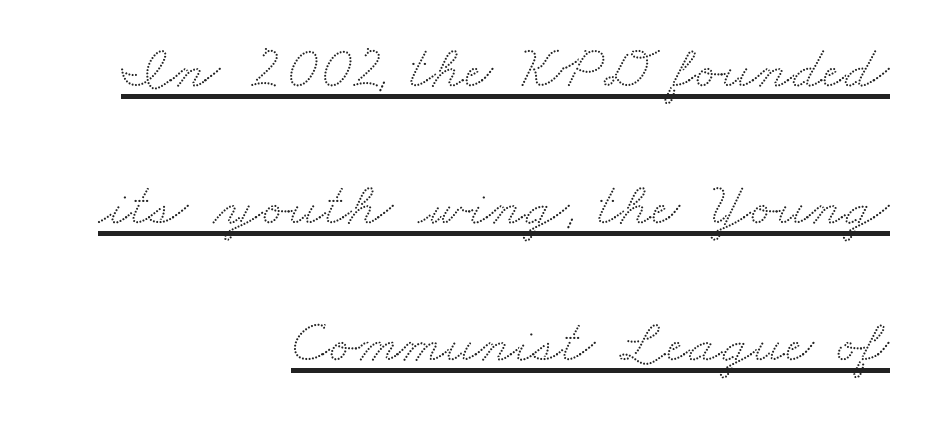
Q: Is the typeface a serif or a sans-serif typeface? A: Serif.
Q: Is the text underlined? A: Yes.
Q: How is the paragraph aligned? A: Right-aligned.
Q: Is the spacing between letters normal or unusually wide? A: Normal.
Q: Is the spacing between lines tight, normal or loose? A: Loose.
Q: Width (condensed, normal, or wide)? A: Wide.
Q: Stroke contrast? A: Medium.
Q: x-height? A: Small.
Q: Monospaced? A: No.
